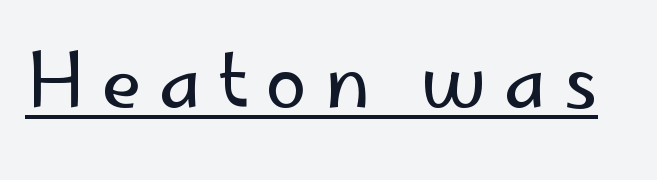
{"serif": "no", "italic": "no", "bold": "no", "weight": "regular", "width": "normal", "stroke_contrast": "low", "x_height": "small", "monospaced": "no", "underline": "yes", "letter_spacing": "wide", "letter_spacing_em": 0.23, "glyph_px": 74}
